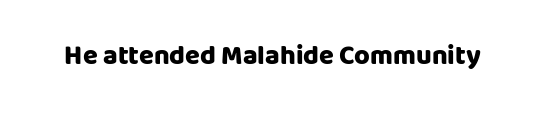
{"italic": "no", "bold": "yes", "underline": "no", "letter_spacing": "normal", "letter_spacing_em": 0.0, "glyph_px": 27}
